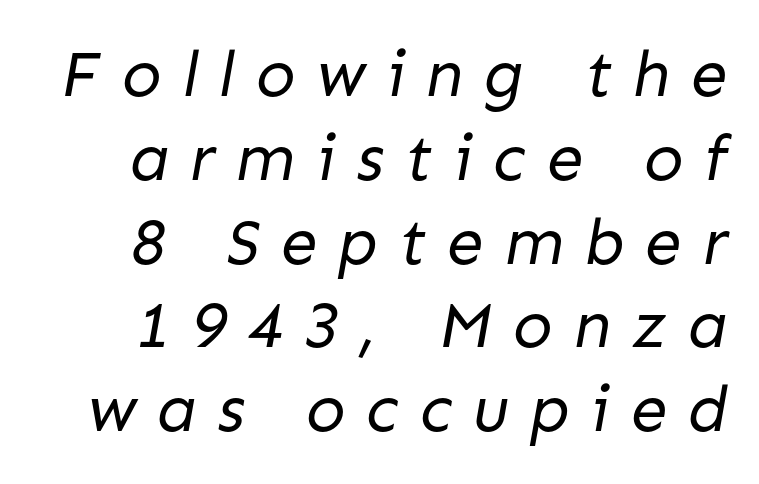
{"serif": "no", "bold": "no", "weight": "regular", "width": "normal", "stroke_contrast": "low", "x_height": "medium", "monospaced": "no", "underline": "no", "line_spacing": "normal", "line_spacing_ratio": 1.27, "letter_spacing": "wide", "letter_spacing_em": 0.31, "glyph_px": 66}
